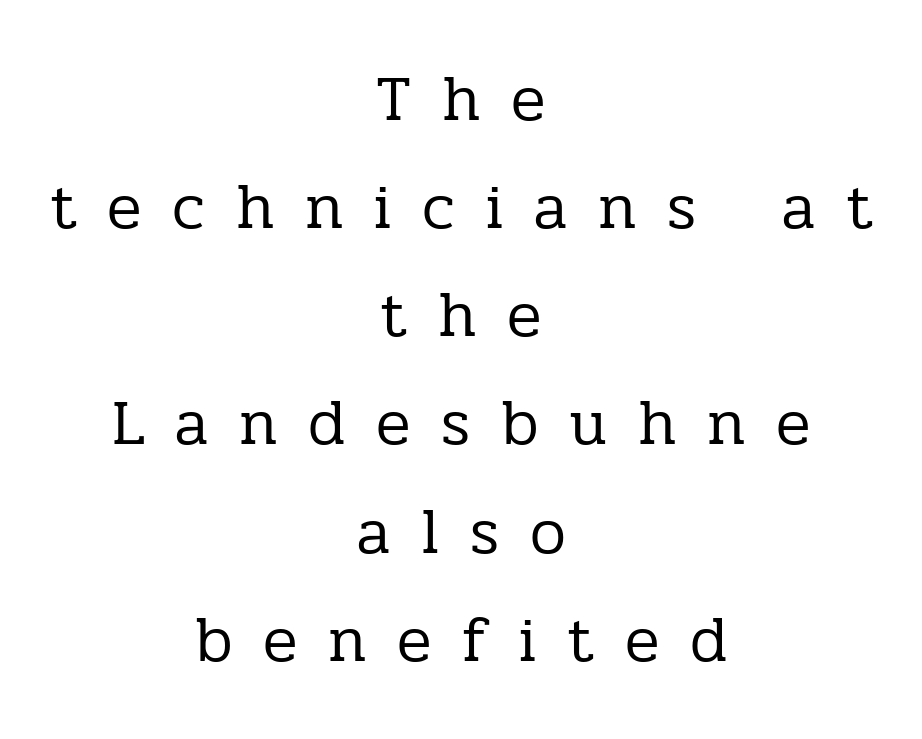
{"serif": "yes", "italic": "no", "bold": "no", "weight": "regular", "width": "normal", "stroke_contrast": "low", "x_height": "medium", "monospaced": "no", "underline": "no", "align": "center", "line_spacing": "normal", "line_spacing_ratio": 1.69, "letter_spacing": "wide", "letter_spacing_em": 0.48, "glyph_px": 64}
